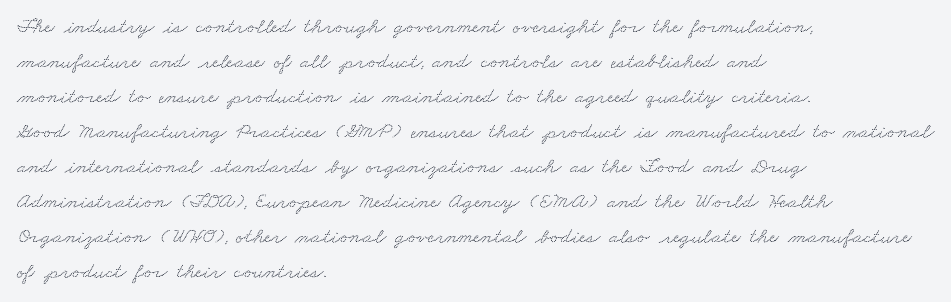
Q: Is the text underlined? A: No.
Q: How is the paragraph aligned? A: Left-aligned.
Q: Is the spacing between letters normal or unusually wide? A: Normal.
Q: Is the spacing between lines tight, normal or loose? A: Normal.
